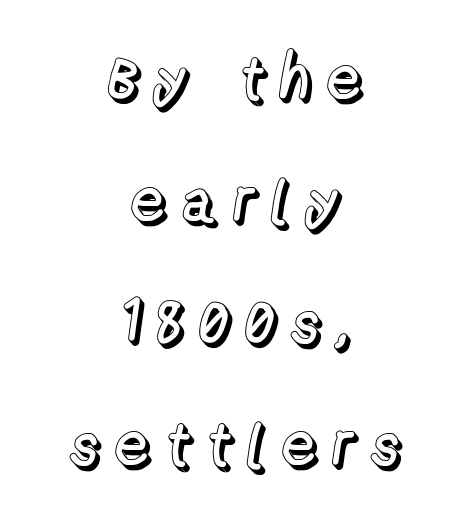
Q: Is the text italic (slanted)? A: Yes.
Q: Is the text underlined? A: No.
Q: How is the paragraph aligned? A: Centered.
Q: Is the spacing between lines tight, normal or loose? A: Loose.
Q: Width (condensed, normal, or wide)? A: Normal.
Q: x-height? A: Medium.
Q: Monospaced? A: No.
